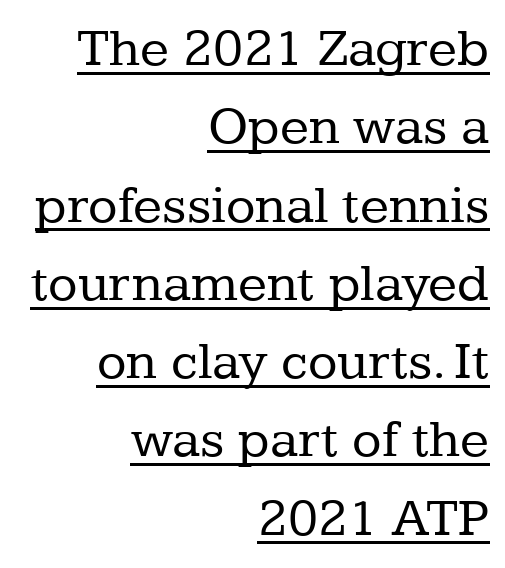
Q: Is the text bold? A: No.
Q: Is the text italic (slanted)? A: No, it is upright.
Q: Is the typeface a serif or a sans-serif typeface? A: Serif.
Q: Is the text underlined? A: Yes.
Q: How is the paragraph aligned? A: Right-aligned.
Q: Is the spacing between letters normal or unusually wide? A: Normal.
Q: Is the spacing between lines tight, normal or loose? A: Normal.
Q: Width (condensed, normal, or wide)? A: Normal.
Q: Stroke contrast? A: Low.
Q: x-height? A: Medium.
Q: Monospaced? A: No.
